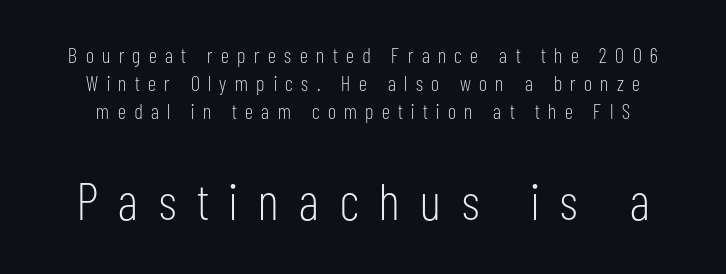
In terms of posture, this sample is upright. Are there feet on the stems? There aren't — it's a sans. One glance says typical: line gaps are just what's usual. The characters are drawn with everyday or finer stroke widths. Anything drawn beneath the words? Only blank space. The letters advance in unequal steps, a hallmark of proportional type.
